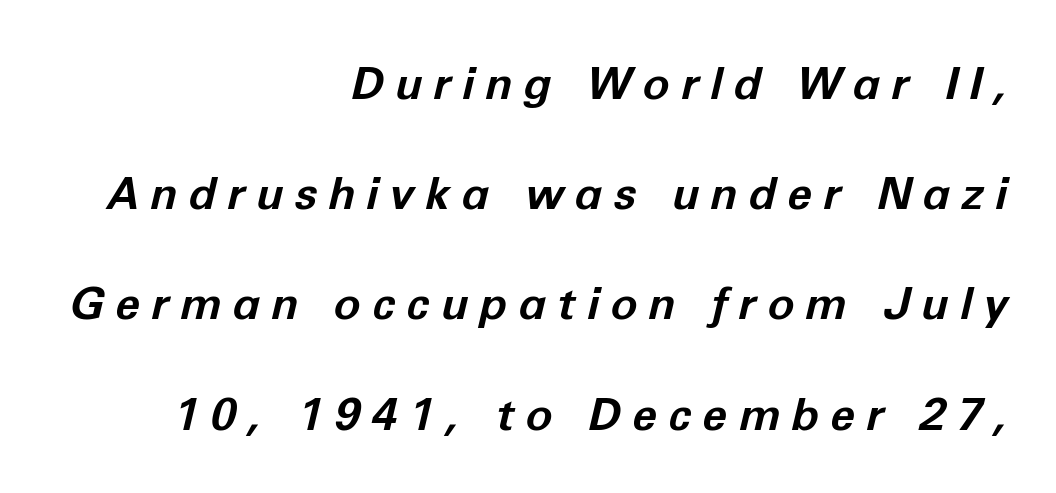
Each letter keeps its own natural width here, so spacing adapts to shape. The face used here has the dense, thick strokes of a bold. What stands out about the letter spacing? Its width — letters are far apart. Any mark beneath the type? The region is blank.
